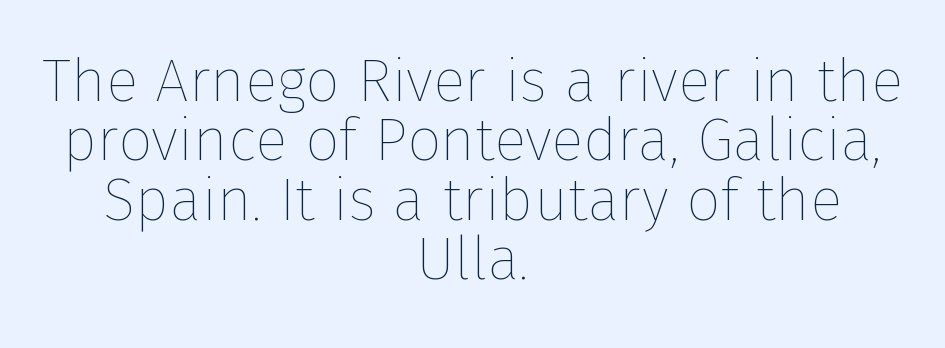
Q: Is the text bold? A: No.
Q: Is the text italic (slanted)? A: No, it is upright.
Q: Is the text underlined? A: No.
Q: How is the paragraph aligned? A: Centered.
Q: Is the spacing between letters normal or unusually wide? A: Normal.
Q: Is the spacing between lines tight, normal or loose? A: Tight.
Q: Width (condensed, normal, or wide)? A: Normal.
Q: Stroke contrast? A: Low.
Q: x-height? A: Medium.
Q: Monospaced? A: No.
